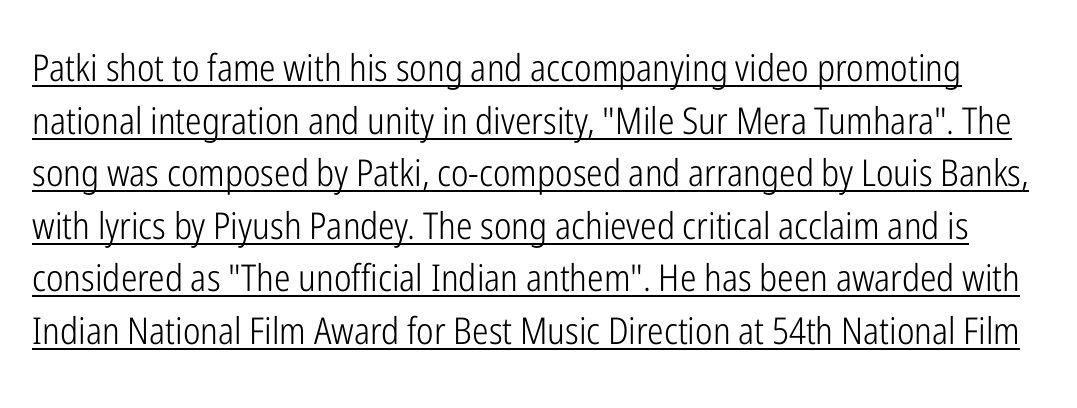
{"serif": "no", "italic": "no", "bold": "no", "weight": "light", "width": "condensed", "stroke_contrast": "low", "x_height": "medium", "monospaced": "no", "underline": "yes", "line_spacing": "normal", "line_spacing_ratio": 1.42, "letter_spacing": "normal", "letter_spacing_em": 0.0, "glyph_px": 37}
